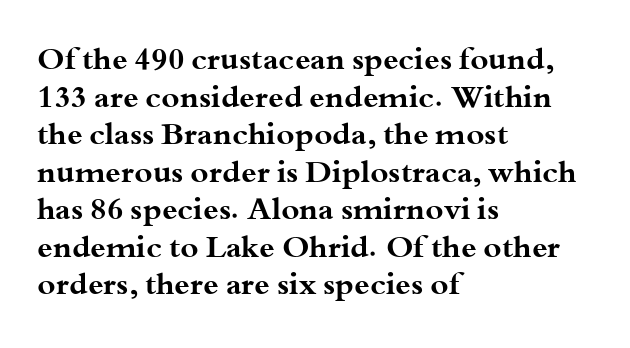
Q: Is the text bold? A: Yes.
Q: Is the text italic (slanted)? A: No, it is upright.
Q: Is the typeface a serif or a sans-serif typeface? A: Serif.
Q: Is the text underlined? A: No.
Q: How is the paragraph aligned? A: Left-aligned.
Q: Is the spacing between letters normal or unusually wide? A: Normal.
Q: Width (condensed, normal, or wide)? A: Wide.
Q: Stroke contrast? A: Medium.
Q: x-height? A: Small.
Q: Monospaced? A: No.
